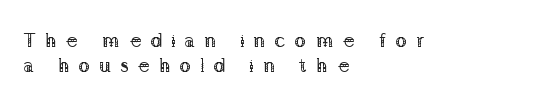
Q: Is the text bold? A: No.
Q: Is the text italic (slanted)? A: No, it is upright.
Q: Is the text underlined? A: No.
Q: How is the paragraph aligned? A: Left-aligned.
Q: Is the spacing between letters normal or unusually wide? A: Unusually wide.
Q: Is the spacing between lines tight, normal or loose? A: Normal.
